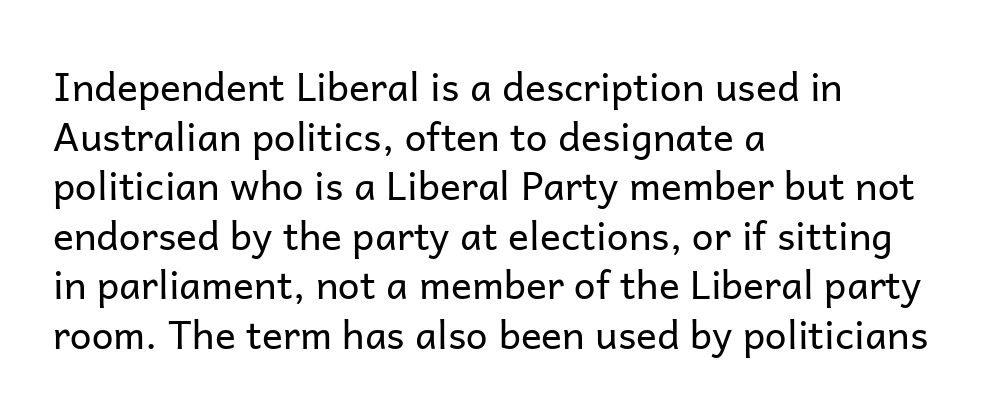
{"serif": "no", "italic": "no", "bold": "no", "weight": "regular", "width": "normal", "stroke_contrast": "low", "x_height": "medium", "monospaced": "no", "underline": "no", "align": "left", "line_spacing": "normal", "line_spacing_ratio": 1.27, "letter_spacing": "normal", "letter_spacing_em": 0.0, "glyph_px": 39}
